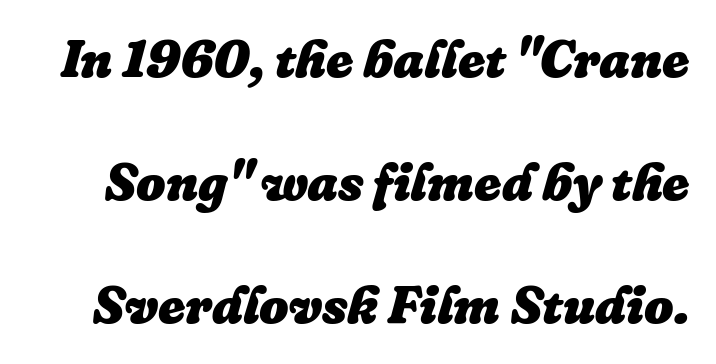
Students, note that the glyphs here touch the page at normal intervals. Descenders hang freely into open space. The face used here is proportionally spaced, like ordinary book or web type. Plenty of ink on the page — the face is bold.
